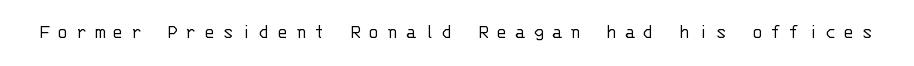
The image shows 21 px text type, upright; set unusually wide letter spacing (+0.33 em), not underlined.
